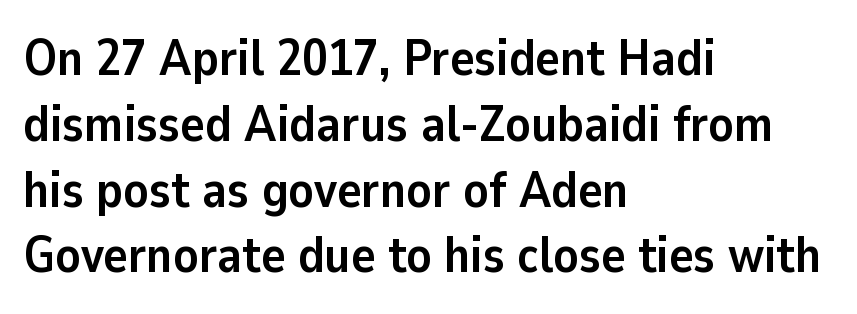
{"serif": "no", "italic": "no", "bold": "yes", "weight": "semibold", "width": "normal", "stroke_contrast": "low", "x_height": "medium", "monospaced": "no", "underline": "no", "align": "left", "line_spacing": "normal", "line_spacing_ratio": 1.29, "letter_spacing": "normal", "letter_spacing_em": 0.0, "glyph_px": 51}
